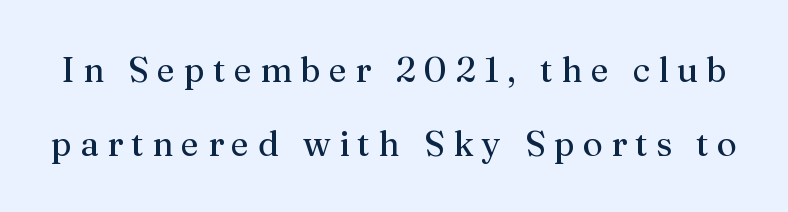
Are there feet on the stems? There are — it's a serif. Check under the words: just untouched page. Vertical stems look standard width or narrower in stroke. Here the designer chose a conventional face with non-uniform glyph widths.
